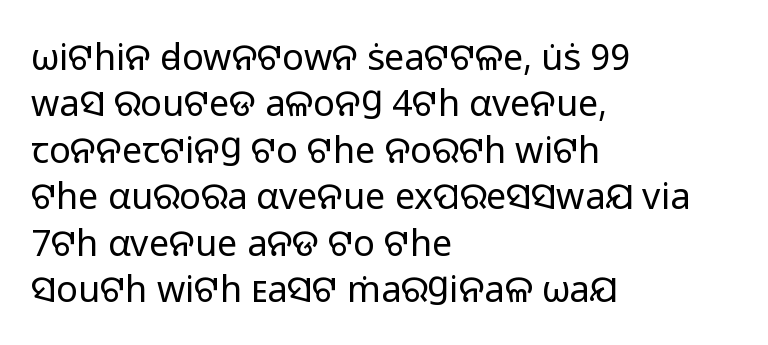
The image shows 36 px regular-weight sans-serif type, upright; set left-aligned, normal line spacing (1.29x), normal letter spacing, not underlined; low stroke contrast and a medium x-height.
